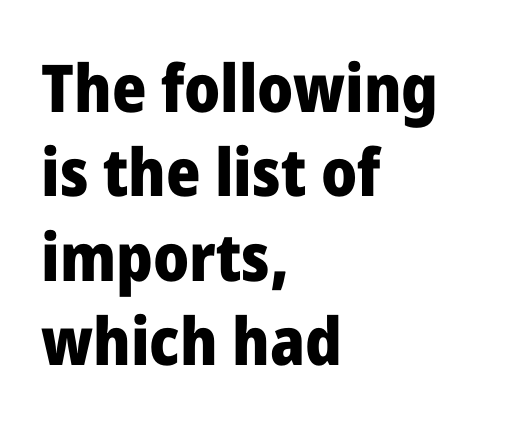
Q: Is the text bold? A: Yes.
Q: Is the text italic (slanted)? A: No, it is upright.
Q: Is the typeface a serif or a sans-serif typeface? A: Sans-serif.
Q: Is the text underlined? A: No.
Q: How is the paragraph aligned? A: Left-aligned.
Q: Is the spacing between letters normal or unusually wide? A: Normal.
Q: Is the spacing between lines tight, normal or loose? A: Normal.
Q: Width (condensed, normal, or wide)? A: Normal.
Q: Stroke contrast? A: Low.
Q: x-height? A: Medium.
Q: Monospaced? A: No.
